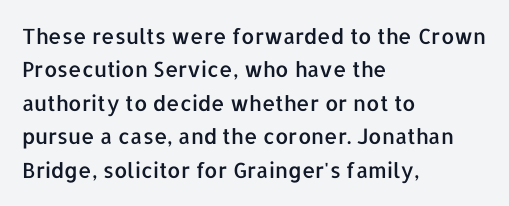
{"italic": "no", "underline": "no", "align": "left", "line_spacing": "normal", "line_spacing_ratio": 1.59, "letter_spacing": "normal", "letter_spacing_em": 0.0, "glyph_px": 21}
